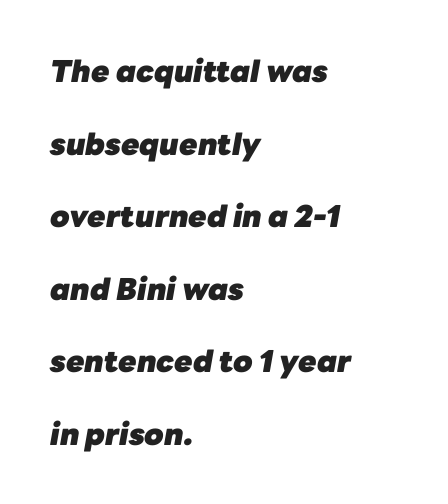
The image shows 30 px heavy type, italic (leaning right); set left-aligned, loose line spacing (2.42x), normal letter spacing, not underlined; low stroke contrast and a medium x-height.
